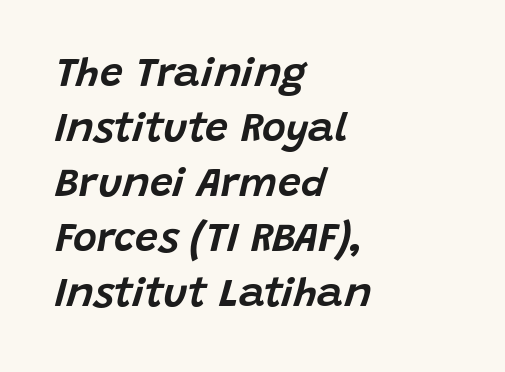
{"italic": "yes", "lean": "right", "slant_degrees": 15, "width": "normal", "stroke_contrast": "low", "x_height": "large", "monospaced": "no", "underline": "no", "align": "left", "line_spacing": "normal", "line_spacing_ratio": 1.34, "letter_spacing": "normal", "letter_spacing_em": 0.0, "glyph_px": 41}
